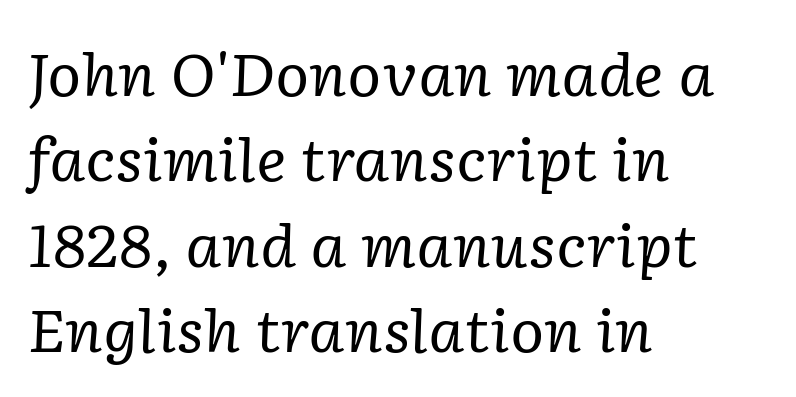
The image shows 58 px regular-weight serif type, italic (leaning right); set left-aligned, normal line spacing (1.47x), normal letter spacing, not underlined; low stroke contrast and a medium x-height.
